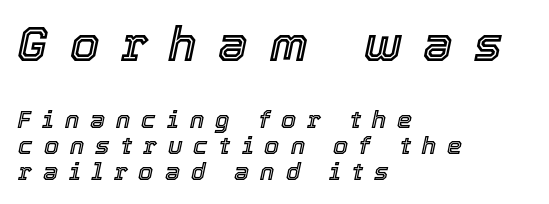
The image shows 47 px text type, italic (leaning right); set left-aligned, tight line spacing (1.08x), unusually wide letter spacing (+0.46 em), not underlined; the first (top) block is 1.96x larger; a medium x-height.
